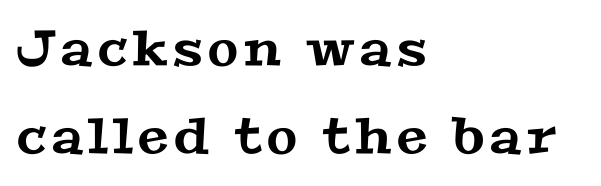
Q: Is the typeface a serif or a sans-serif typeface? A: Serif.
Q: Is the text underlined? A: No.
Q: How is the paragraph aligned? A: Left-aligned.
Q: Width (condensed, normal, or wide)? A: Wide.
Q: Stroke contrast? A: Medium.
Q: x-height? A: Medium.
Q: Monospaced? A: No.
